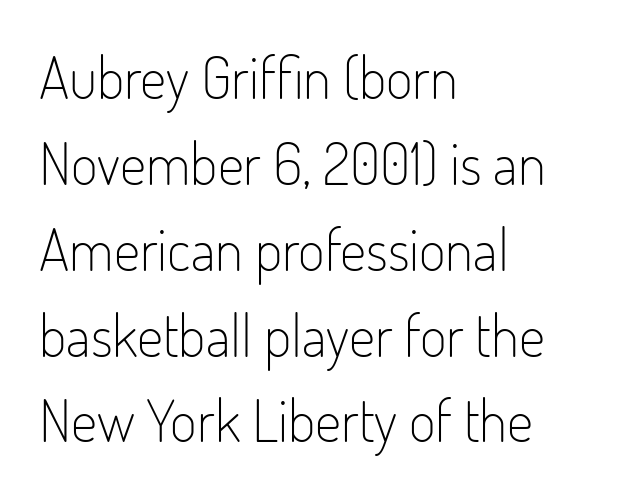
The image shows 58 px light, condensed sans-serif type, upright; set left-aligned, normal line spacing (1.48x), normal letter spacing, not underlined; low stroke contrast and a small x-height.
